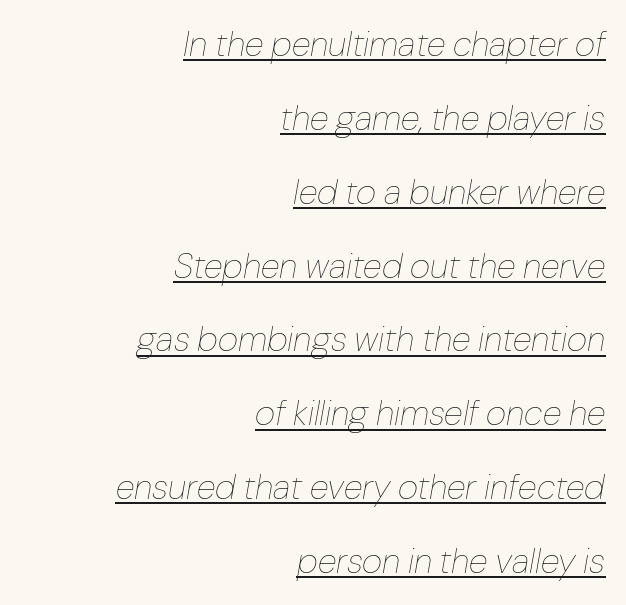
The image shows 35 px thin type, italic (leaning right); set right-aligned, loose line spacing (2.11x), normal letter spacing, underlined; low stroke contrast and a medium x-height.
